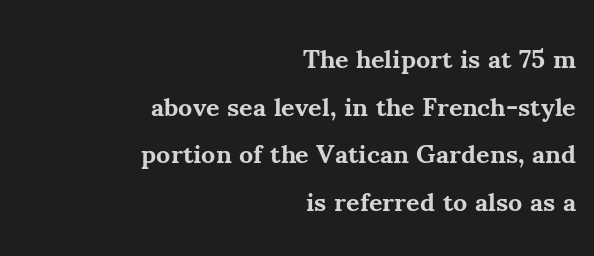
The image shows 26 px bold type, upright; set right-aligned, line spacing 1.83x, normal letter spacing, not underlined.
